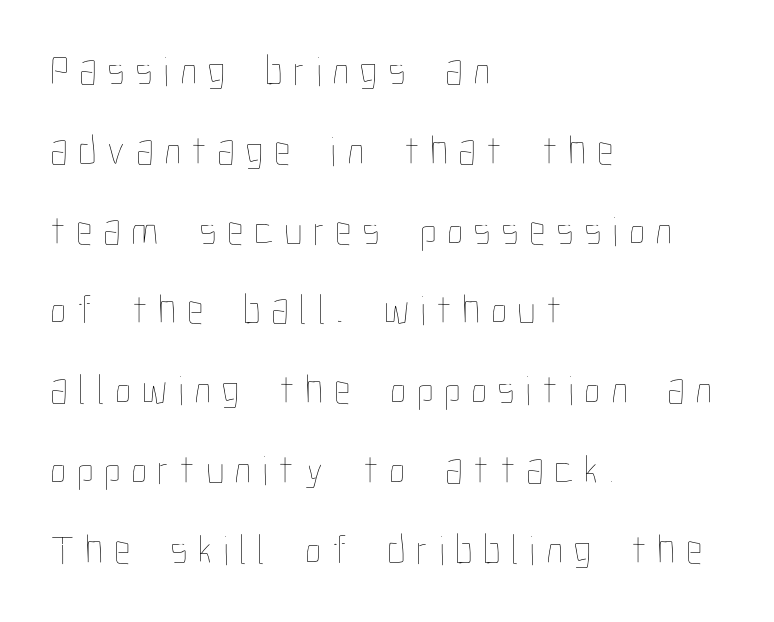
{"italic": "no", "bold": "no", "weight": "thin", "width": "condensed", "stroke_contrast": "low", "x_height": "medium", "monospaced": "no", "underline": "no", "align": "left", "line_spacing": "loose", "line_spacing_ratio": 1.9, "letter_spacing": "wide", "letter_spacing_em": 0.25, "glyph_px": 42}
